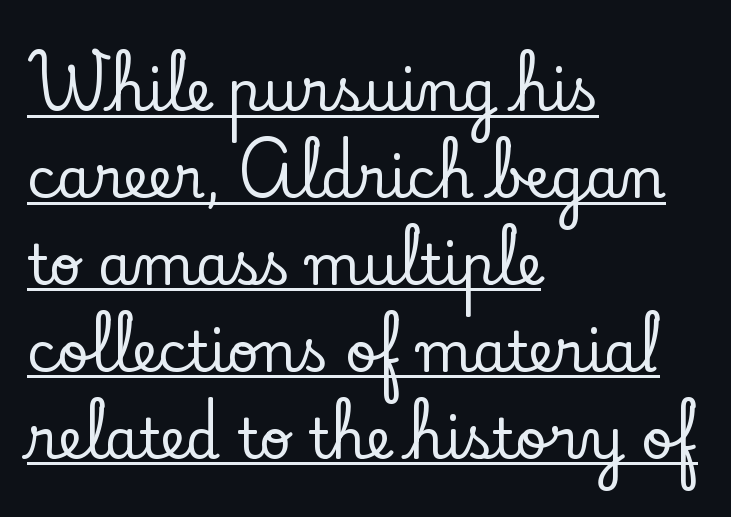
The letters carry serifs — small finishing strokes at the ends of their stems. Notice how descenders clear the ascenders below comfortably — that's standard leading. Line starts are locked; line ends wander. The type is set solid horizontally, with unmodified tracking. Think of a printed novel: that variable character pitch is what you see here. Do the letters lean? They stand straight.
